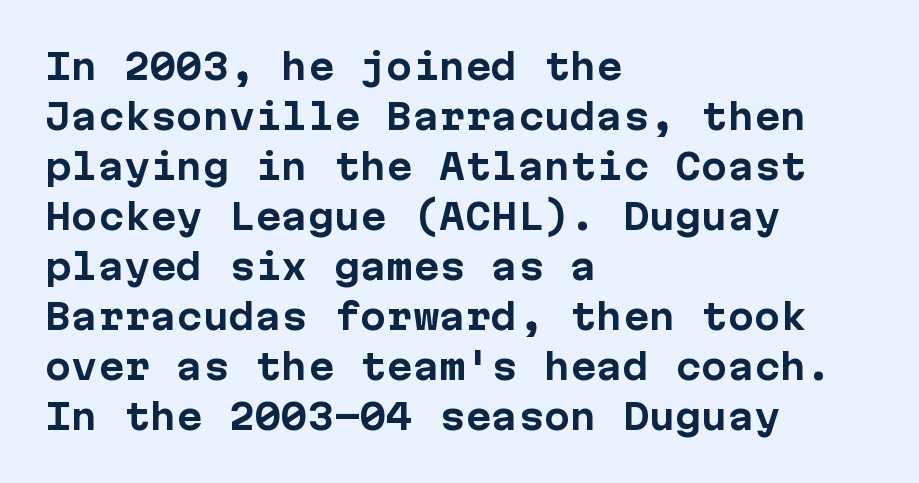
A roman cut, with each character standing at attention. A typesetter would call this leading conventional body-copy spacing. What stands out about the letter spacing? Nothing — it is the standard amount. Look at the bottom of the vertical strokes: they stop flat, with no serifs. Pretty heavy lettering here — definitely bold.
